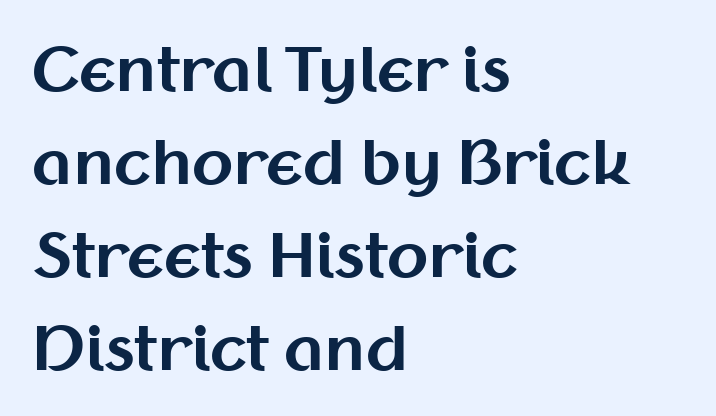
Successive baselines arrive at the customary interval. The lettering stays uniformly vertical, giving the passage a roman look. Is this a fixed-width face? No — the glyphs have proportional, varying widths. Stroke thickness is high; the sample reads as a true bold. Serifs: no, the terminals of the letterforms are clean.
